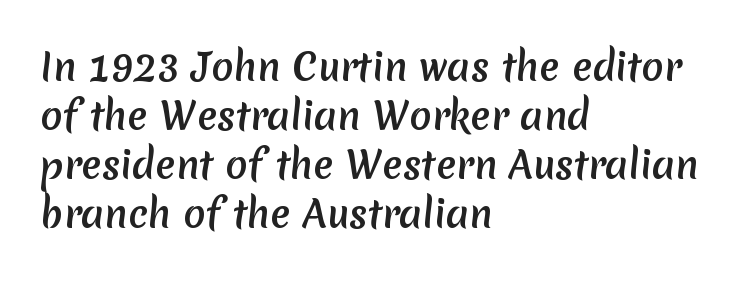
What stands out about the letter spacing? Nothing — it is the standard amount. To sum up the face: it is a sans, with no serifs. The glyphs are unaccompanied by any horizontal stroke below them. A typesetter would call this proportional, since set widths differ per character. Every row of glyphs begins at an identical x-position on the left. Leading: standard.
